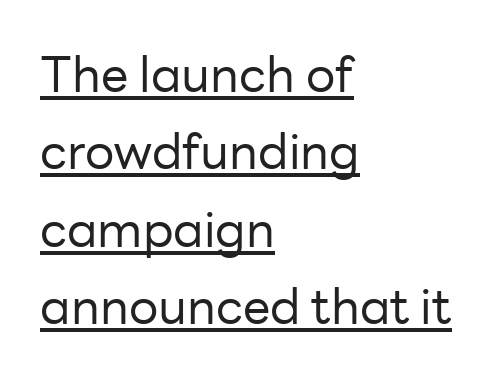
{"serif": "no", "italic": "no", "bold": "no", "weight": "regular", "width": "normal", "stroke_contrast": "low", "x_height": "medium", "monospaced": "no", "underline": "yes", "align": "left", "line_spacing": "normal", "line_spacing_ratio": 1.58, "letter_spacing": "normal", "letter_spacing_em": 0.0, "glyph_px": 49}
